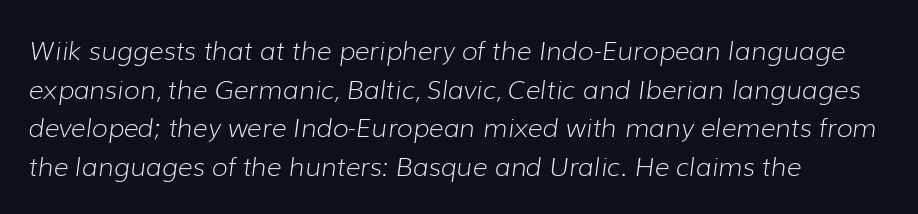
Q: Is the text bold? A: No.
Q: Is the text italic (slanted)? A: Yes, it leans right by about 7 degrees.
Q: Is the text underlined? A: No.
Q: How is the paragraph aligned? A: Left-aligned.
Q: Is the spacing between letters normal or unusually wide? A: Normal.
Q: Is the spacing between lines tight, normal or loose? A: Normal.
